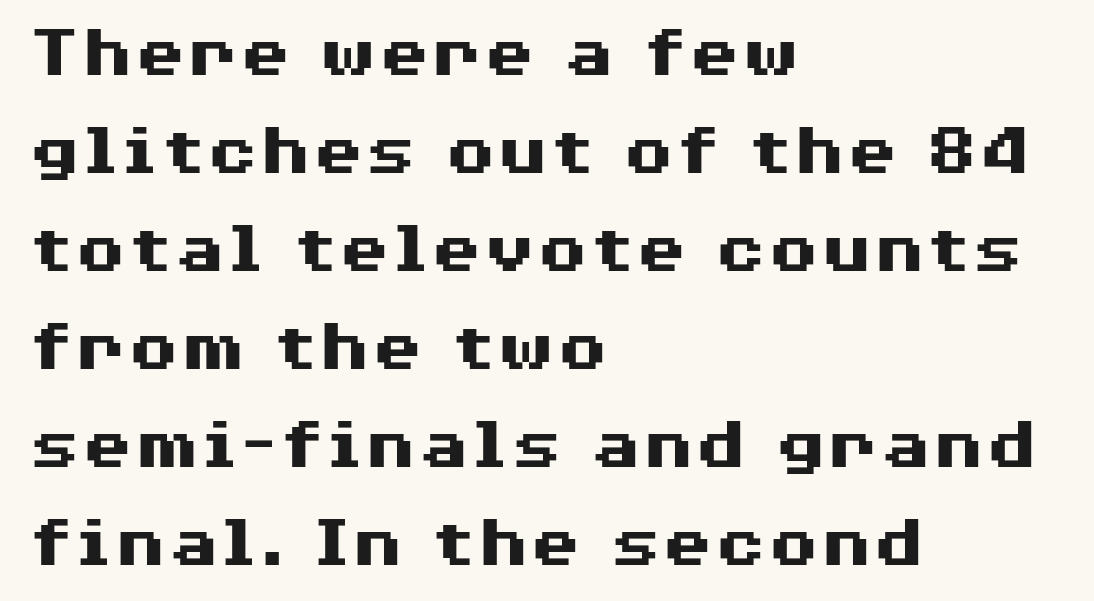
The image shows 76 px heavy, wide sans-serif type, upright; set left-aligned, normal line spacing (1.29x), normal letter spacing, not underlined; medium stroke contrast and a medium x-height.
